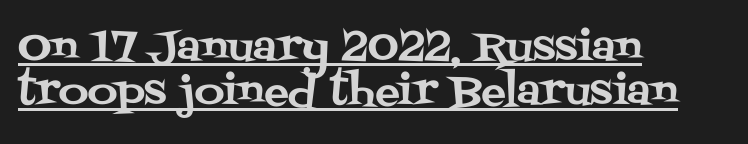
Q: Is the text italic (slanted)? A: No, it is upright.
Q: Is the typeface a serif or a sans-serif typeface? A: Serif.
Q: Is the text underlined? A: Yes.
Q: How is the paragraph aligned? A: Left-aligned.
Q: Is the spacing between letters normal or unusually wide? A: Normal.
Q: Is the spacing between lines tight, normal or loose? A: Tight.
Q: Width (condensed, normal, or wide)? A: Normal.
Q: Stroke contrast? A: Medium.
Q: x-height? A: Large.
Q: Monospaced? A: No.
